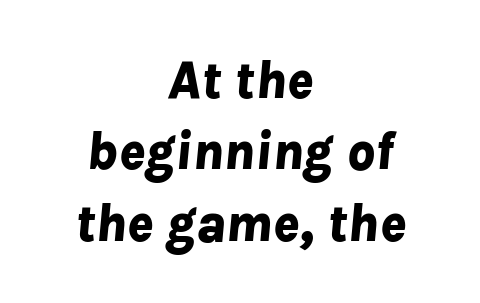
Descenders are the only things crossing below the line. The letterforms sit shoulder to shoulder at normal distance. The typography opts for an oblique posture over an upright one. Pretty heavy lettering here — definitely bold. Horizontal alignment here is central, giving a formal, balanced look.
